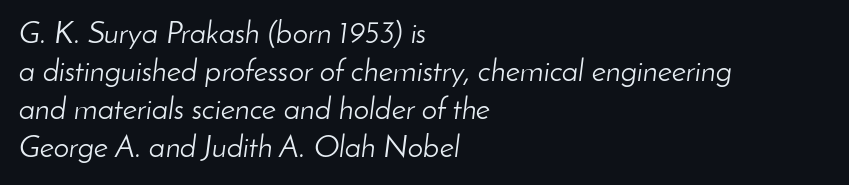
Is this a heavy cut? Hardly; it is regular or lighter. The letterforms sit shoulder to shoulder at normal distance. The rendering uses natural spacing where letterforms have individual widths. The ragged edge is on the right, which tells us the setting is flush left. Anything drawn beneath the words? Only blank space.
